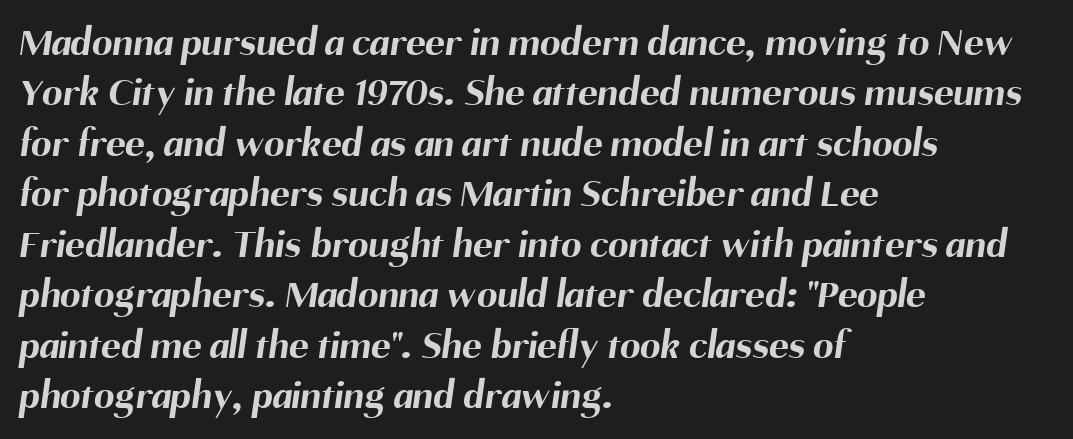
Short note: letters normally spaced. Examine the stroke ends and you'll find no serifs. Rule under the text: the space is simply empty. On the weight axis this lands at bold, roughly 700. Compared with a centered layout, this one pins lines to the left instead. Here the designer chose a conventional face with non-uniform glyph widths.
